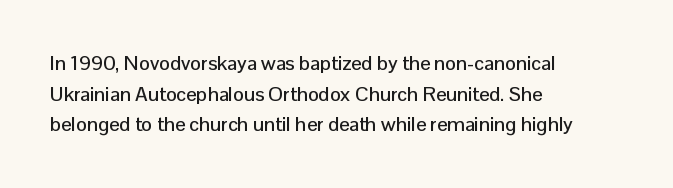
{"italic": "no", "underline": "no", "align": "left", "line_spacing": "normal", "line_spacing_ratio": 1.53, "letter_spacing": "normal", "letter_spacing_em": 0.0, "glyph_px": 20}
